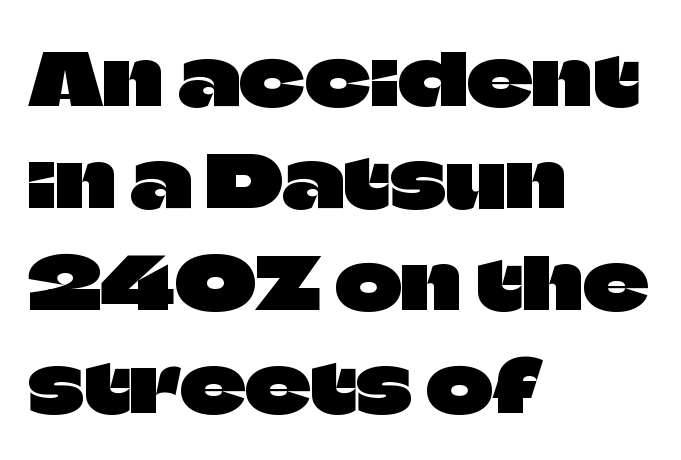
Q: Is the text italic (slanted)? A: No, it is upright.
Q: Is the typeface a serif or a sans-serif typeface? A: Sans-serif.
Q: Is the text underlined? A: No.
Q: How is the paragraph aligned? A: Left-aligned.
Q: Is the spacing between letters normal or unusually wide? A: Normal.
Q: Is the spacing between lines tight, normal or loose? A: Normal.
Q: Width (condensed, normal, or wide)? A: Normal.
Q: Stroke contrast? A: Low.
Q: x-height? A: Large.
Q: Monospaced? A: No.
